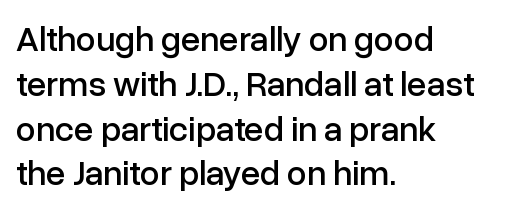
{"serif": "no", "italic": "no", "width": "normal", "stroke_contrast": "low", "x_height": "medium", "monospaced": "no", "underline": "no", "align": "left", "line_spacing": "normal", "line_spacing_ratio": 1.28, "letter_spacing": "normal", "letter_spacing_em": 0.0, "glyph_px": 35}
